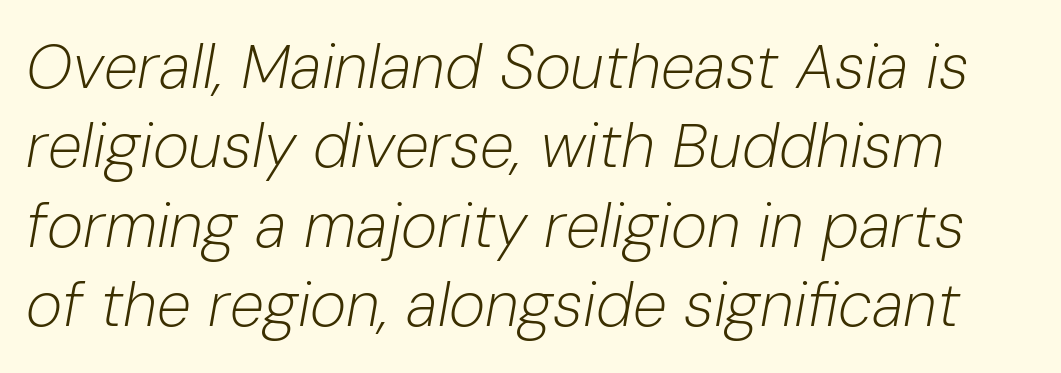
Q: Is the text bold? A: No.
Q: Is the text italic (slanted)? A: Yes, it leans right by about 10 degrees.
Q: Is the text underlined? A: No.
Q: Is the spacing between letters normal or unusually wide? A: Normal.
Q: Is the spacing between lines tight, normal or loose? A: Normal.
Q: Width (condensed, normal, or wide)? A: Normal.
Q: Stroke contrast? A: Low.
Q: x-height? A: Medium.
Q: Monospaced? A: No.
